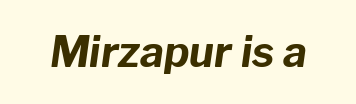
The image shows 42 px bold type, italic (leaning right); set normal letter spacing, not underlined; low stroke contrast and a medium x-height.
